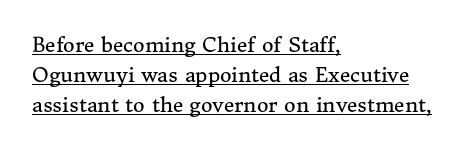
Q: Is the text bold? A: No.
Q: Is the text italic (slanted)? A: No, it is upright.
Q: Is the text underlined? A: Yes.
Q: How is the paragraph aligned? A: Left-aligned.
Q: Is the spacing between letters normal or unusually wide? A: Normal.
Q: Is the spacing between lines tight, normal or loose? A: Normal.
